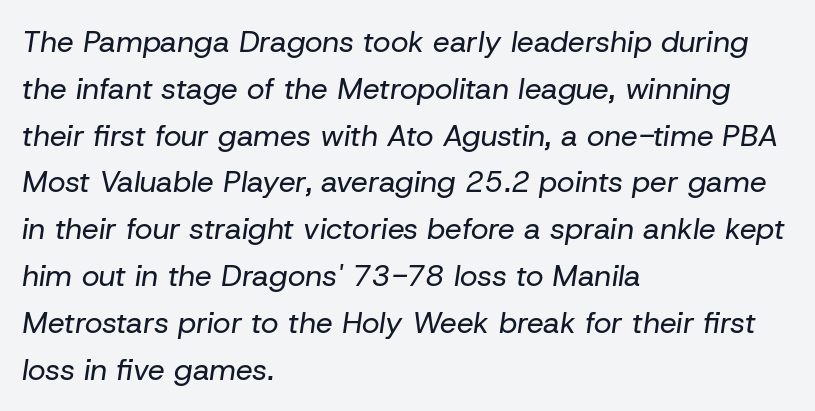
Q: Is the text bold? A: No.
Q: Is the text italic (slanted)? A: Yes, it leans right by about 8 degrees.
Q: Is the text underlined? A: No.
Q: How is the paragraph aligned? A: Left-aligned.
Q: Is the spacing between letters normal or unusually wide? A: Normal.
Q: Is the spacing between lines tight, normal or loose? A: Normal.
Q: Width (condensed, normal, or wide)? A: Normal.
Q: Stroke contrast? A: Low.
Q: x-height? A: Medium.
Q: Monospaced? A: No.
